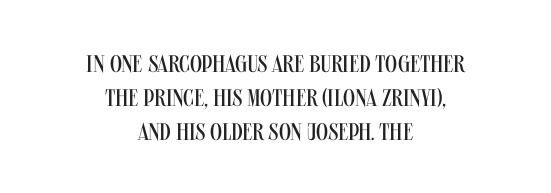
Stem width sits at or under what a default text font uses. Type without underlining. These lines sit exactly where default settings would place them. There is no visible air inserted between adjacent glyphs. Which margin do the lines hug? Neither — every line sits in the middle. Characters remain perfectly vertical along every line.
